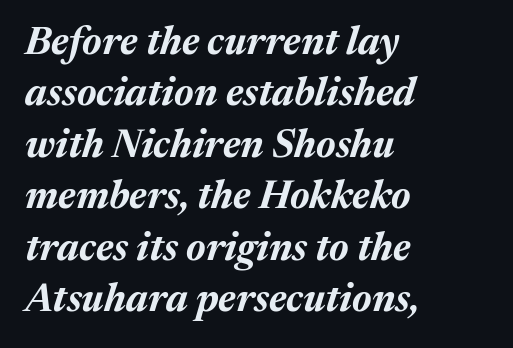
The image shows 39 px bold type, italic (leaning right); set left-aligned, normal line spacing (1.32x), normal letter spacing, not underlined; medium stroke contrast and a medium x-height.
